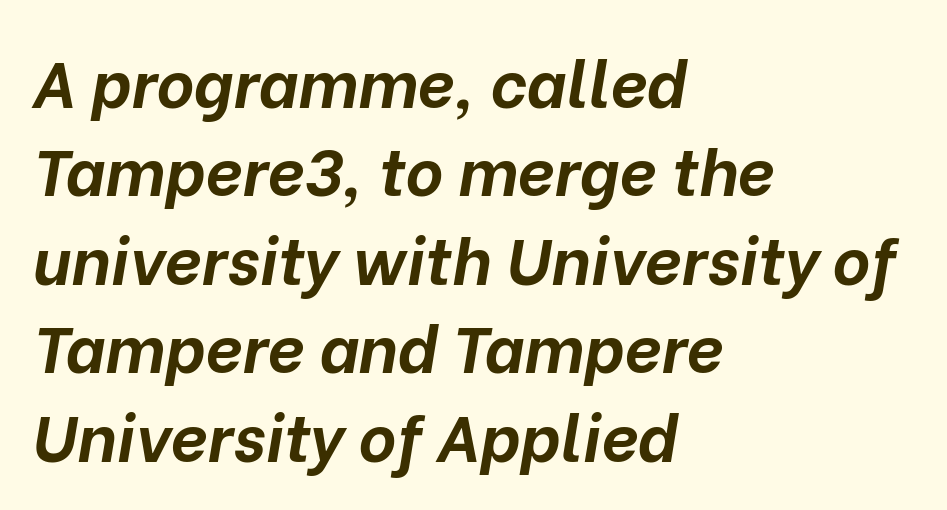
{"italic": "yes", "lean": "right", "slant_degrees": 10, "bold": "yes", "weight": "bold", "width": "normal", "stroke_contrast": "low", "x_height": "medium", "monospaced": "no", "underline": "no", "align": "left", "line_spacing": "normal", "line_spacing_ratio": 1.36, "letter_spacing": "normal", "letter_spacing_em": 0.0, "glyph_px": 65}
